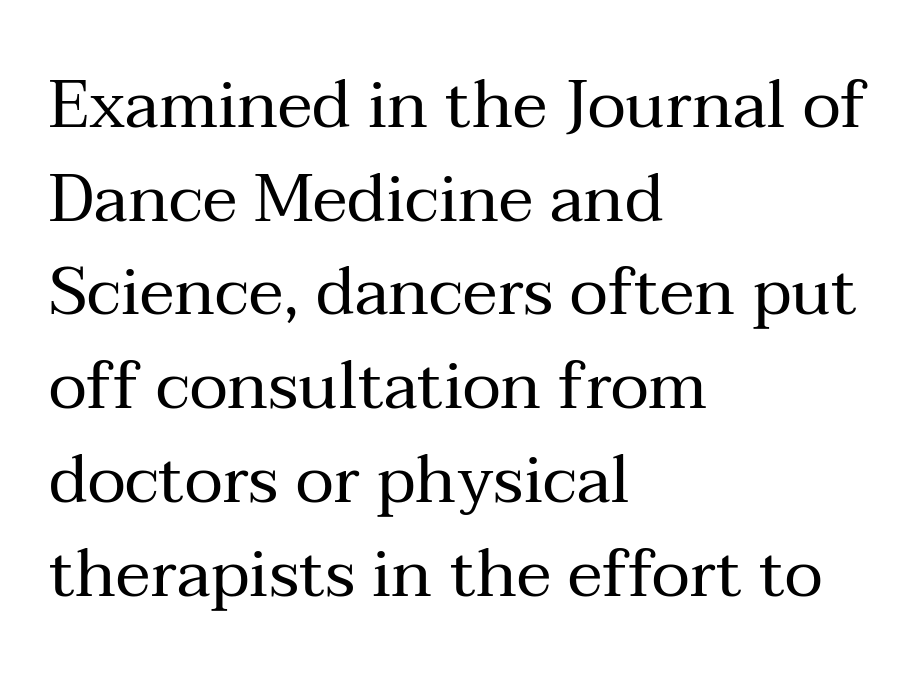
Spacing between characters is what you'd get straight out of the box. Bare-footed words on every line. A serif font was chosen for this passage. A typesetter would call this proportional, since set widths differ per character. Does the lettering tilt? It doesn't — this is upright.
